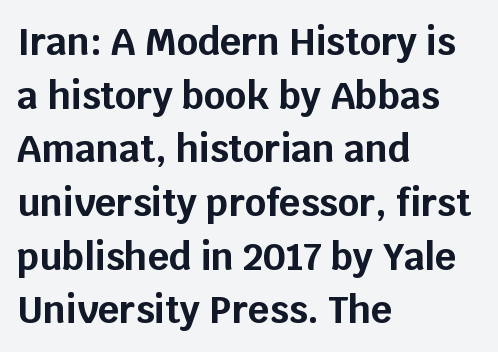
Nobody drew a line under any word here. The passage is arranged the way most books set body copy — flush left. The type sits square on the baseline with zero lean. Is this a fixed-width face? No — the glyphs have proportional, varying widths. This block has exactly the height ordinary leading produces.
